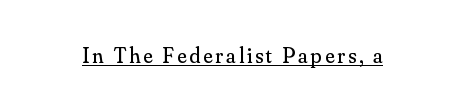
The image shows 22 px text type, upright; set underlined.
